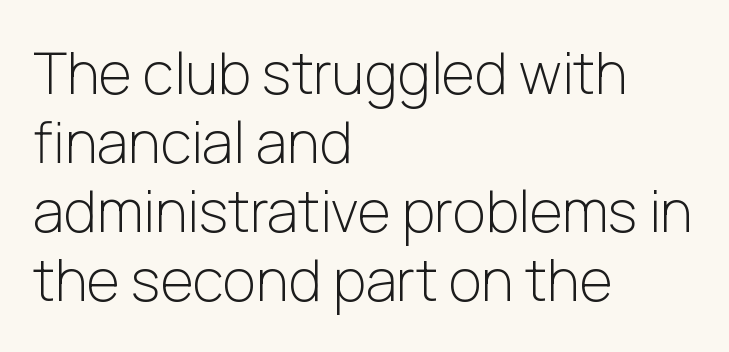
The image shows 57 px light sans-serif type, upright; set left-aligned, line spacing 1.21x, normal letter spacing, not underlined; low stroke contrast and a medium x-height.
